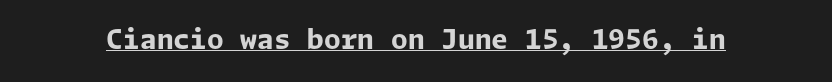
The image shows 27 px bold type, upright; set normal letter spacing, underlined.
